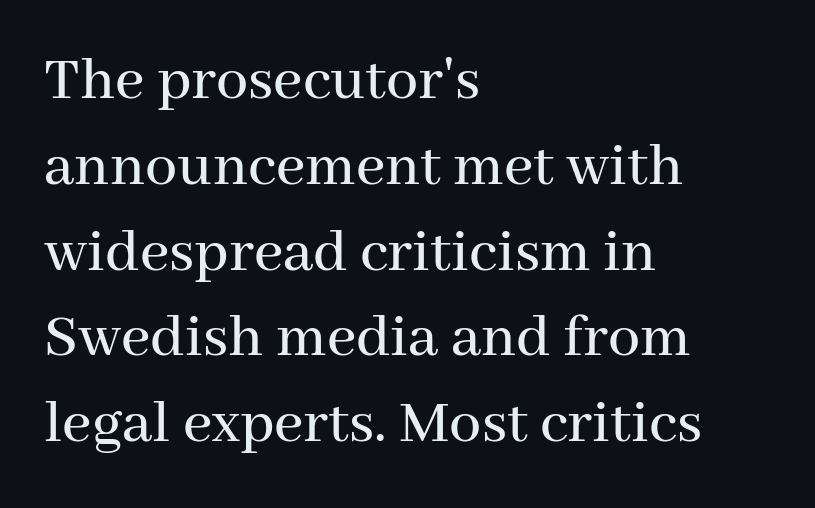
How are the letters spaced? Ordinarily, with no added tracking. Does the type have serifs? Yes, each stem ends in a small foot. Underline: absent. This sample uses an upright cut, with every glyph sitting square on the baseline.
